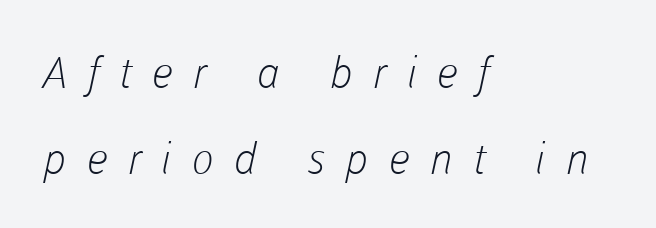
Varying glyph widths throughout — classic text-font behaviour. Reading down the column, the eye jumps a long way to each next line. The rendering shows plain stroke endings on the letterforms — a sans-serif design. This rendering uses left alignment, leaving the right contour irregular. The gaps between neighbouring characters are conspicuously large.
